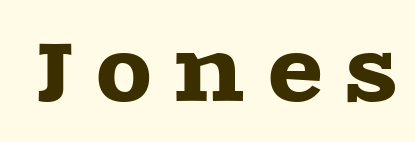
{"serif": "yes", "italic": "no", "width": "wide", "x_height": "large", "monospaced": "no", "underline": "no", "letter_spacing": "wide", "letter_spacing_em": 0.31, "glyph_px": 79}
